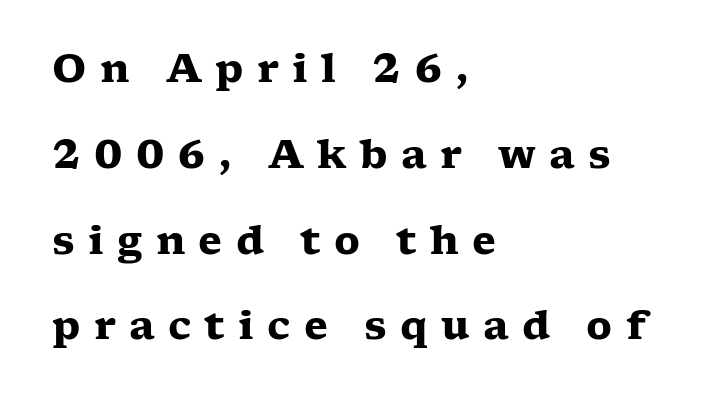
Q: Is the text bold? A: Yes.
Q: Is the text italic (slanted)? A: No, it is upright.
Q: Is the typeface a serif or a sans-serif typeface? A: Serif.
Q: Is the text underlined? A: No.
Q: How is the paragraph aligned? A: Left-aligned.
Q: Is the spacing between letters normal or unusually wide? A: Unusually wide.
Q: Is the spacing between lines tight, normal or loose? A: Loose.
Q: Width (condensed, normal, or wide)? A: Wide.
Q: Stroke contrast? A: Low.
Q: x-height? A: Medium.
Q: Monospaced? A: No.
